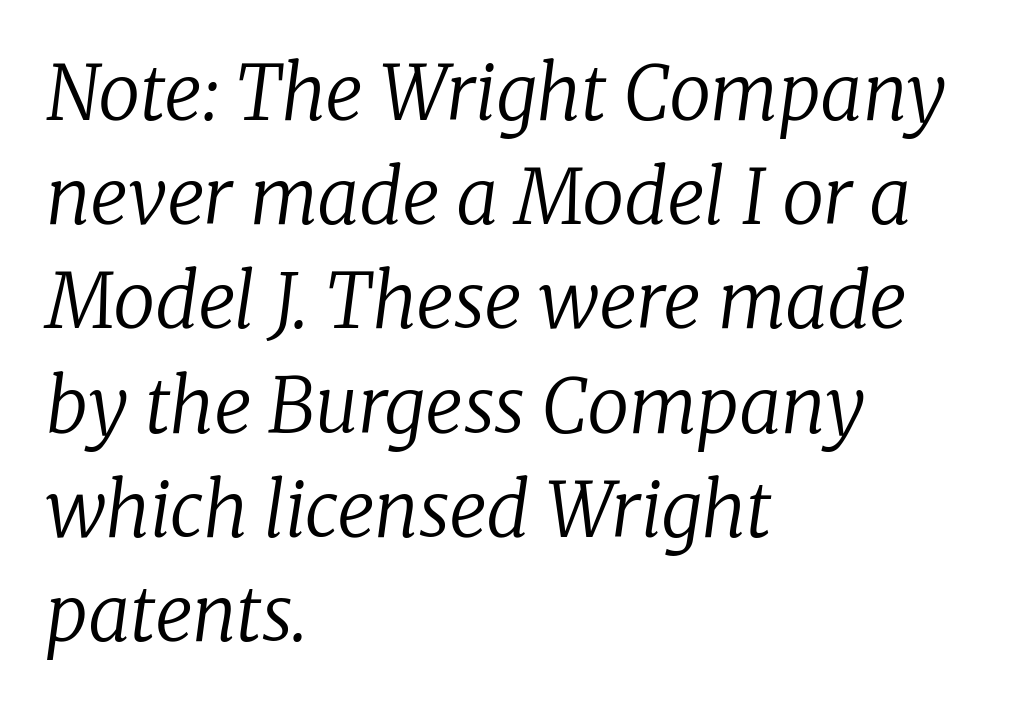
The image shows 75 px regular-weight serif type, italic (leaning right); set left-aligned, normal line spacing (1.39x), normal letter spacing, not underlined; low stroke contrast and a medium x-height.
